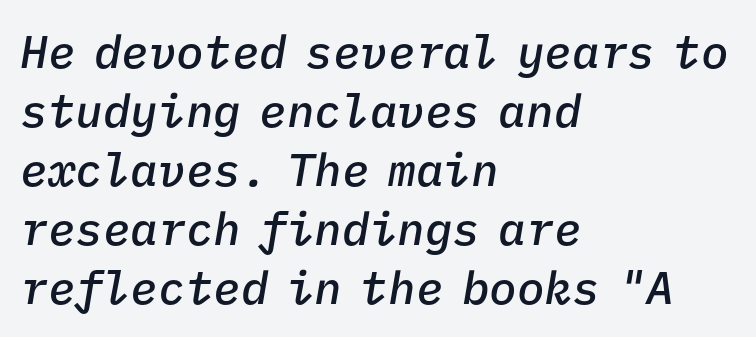
{"italic": "yes", "lean": "right", "slant_degrees": 9, "bold": "semi", "weight": "semibold", "width": "normal", "stroke_contrast": "low", "x_height": "medium", "monospaced": "yes", "underline": "no", "align": "left", "line_spacing": "normal", "line_spacing_ratio": 1.28, "letter_spacing": "normal", "letter_spacing_em": 0.0, "glyph_px": 46}
